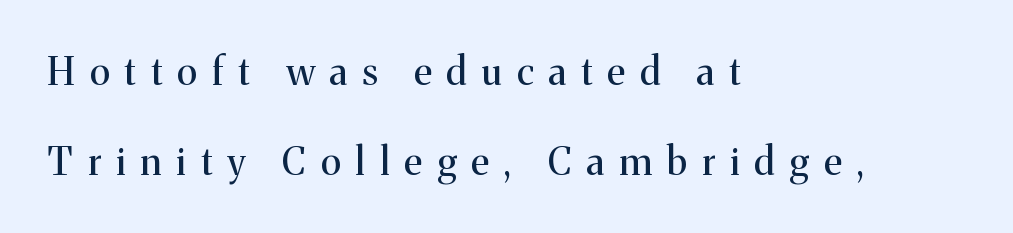
Q: Is the text bold? A: No.
Q: Is the text italic (slanted)? A: No, it is upright.
Q: Is the typeface a serif or a sans-serif typeface? A: Serif.
Q: Is the text underlined? A: No.
Q: How is the paragraph aligned? A: Left-aligned.
Q: Is the spacing between letters normal or unusually wide? A: Unusually wide.
Q: Is the spacing between lines tight, normal or loose? A: Loose.
Q: Width (condensed, normal, or wide)? A: Normal.
Q: Stroke contrast? A: Medium.
Q: x-height? A: Medium.
Q: Monospaced? A: No.
